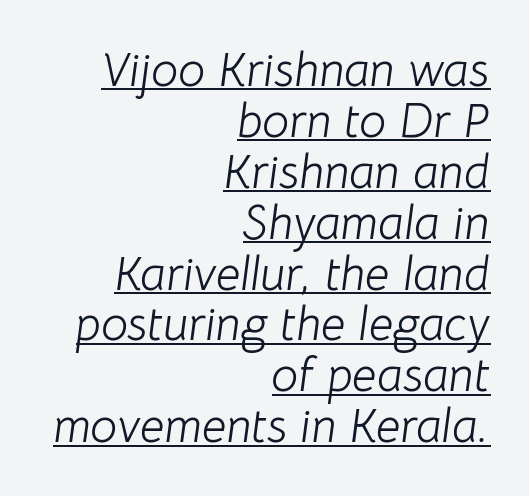
{"italic": "yes", "lean": "right", "slant_degrees": 8, "bold": "no", "weight": "light", "width": "normal", "stroke_contrast": "low", "x_height": "medium", "monospaced": "no", "underline": "yes", "align": "right", "line_spacing": "tight", "line_spacing_ratio": 1.06, "letter_spacing": "normal", "letter_spacing_em": 0.0, "glyph_px": 48}
